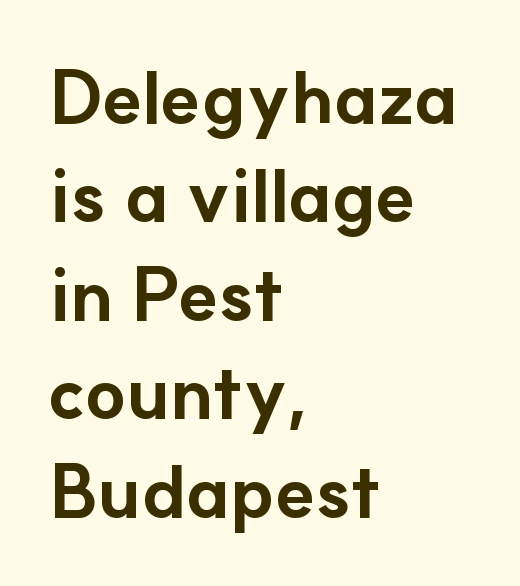
Proportional: the letters do not fall into vertical columns. Each new line begins a customary step beneath the previous one. Emphasis by weight is at full strength: bold. Observe the ordinary spacing: letters are neighbours, not strangers.
